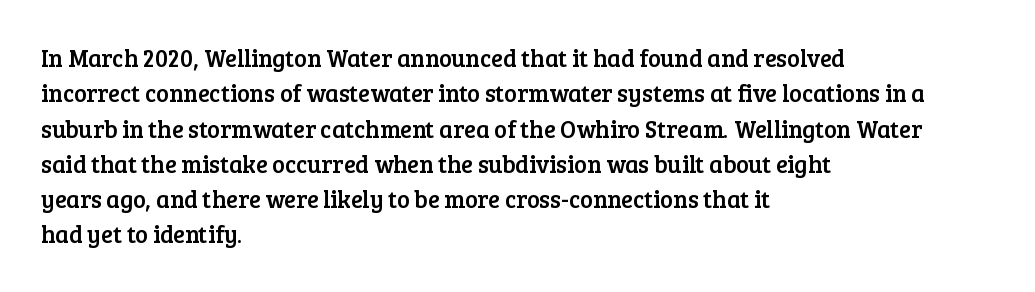
The passage shown stacks its lines at a standard gap. No extra tracking has been applied to these lines. Compared with a centered layout, this one pins lines to the left instead. The area under the type is left untouched. When letters stand straight like this, we call the style roman or upright.
